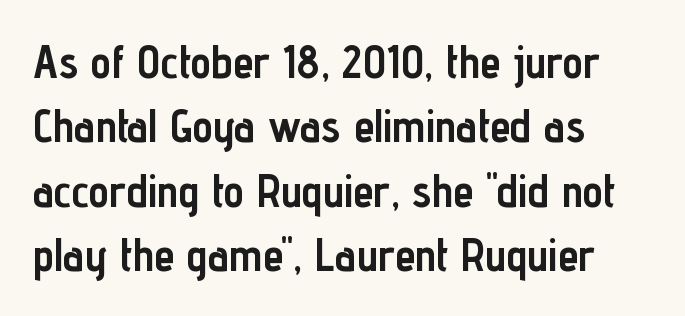
The image shows 46 px semibold, condensed sans-serif type, upright; set left-aligned, normal line spacing (1.4x), normal letter spacing, not underlined; low stroke contrast and a medium x-height.
